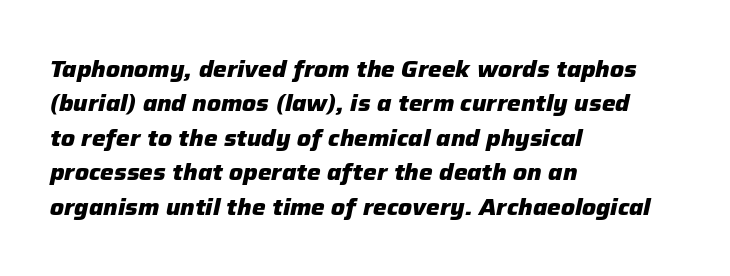
Q: Is the text bold? A: Yes.
Q: Is the text italic (slanted)? A: Yes, it leans right by about 12 degrees.
Q: Is the text underlined? A: No.
Q: How is the paragraph aligned? A: Left-aligned.
Q: Is the spacing between letters normal or unusually wide? A: Normal.
Q: Is the spacing between lines tight, normal or loose? A: Normal.
